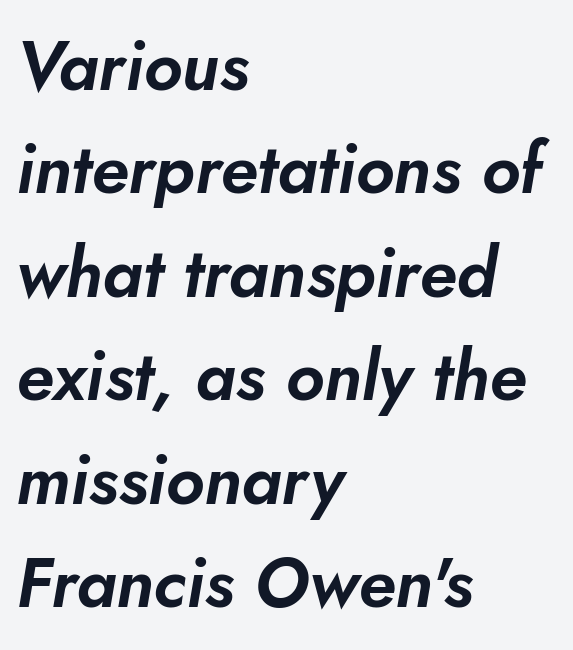
The letters advance in unequal steps, a hallmark of proportional type. In terms of posture, this sample is oblique. Default kerning and tracking; the words read as compact shapes. Beneath every word, the page is bare. These lines sit exactly where default settings would place them.
